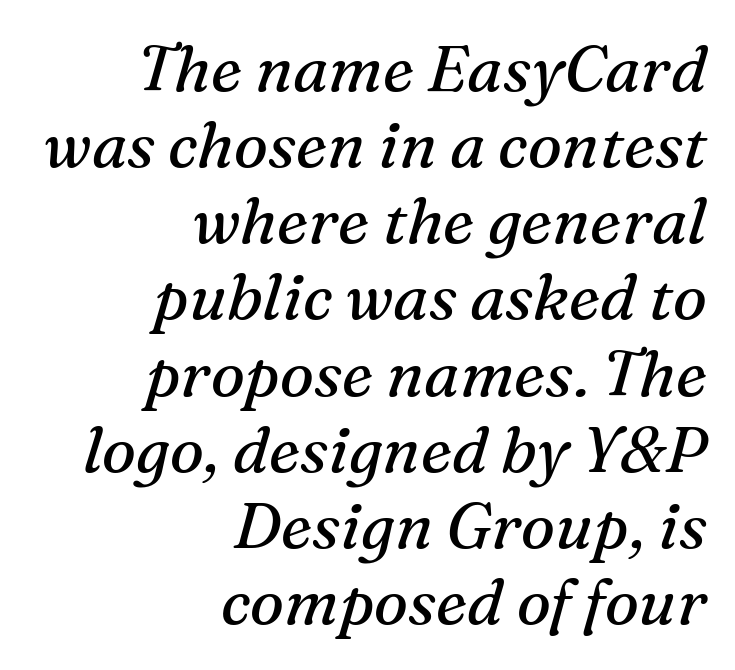
{"serif": "yes", "italic": "yes", "lean": "right", "slant_degrees": 16, "bold": "no", "weight": "regular", "width": "normal", "stroke_contrast": "medium", "x_height": "medium", "monospaced": "no", "underline": "no", "align": "right", "line_spacing_ratio": 1.19, "letter_spacing": "normal", "letter_spacing_em": 0.0, "glyph_px": 64}
